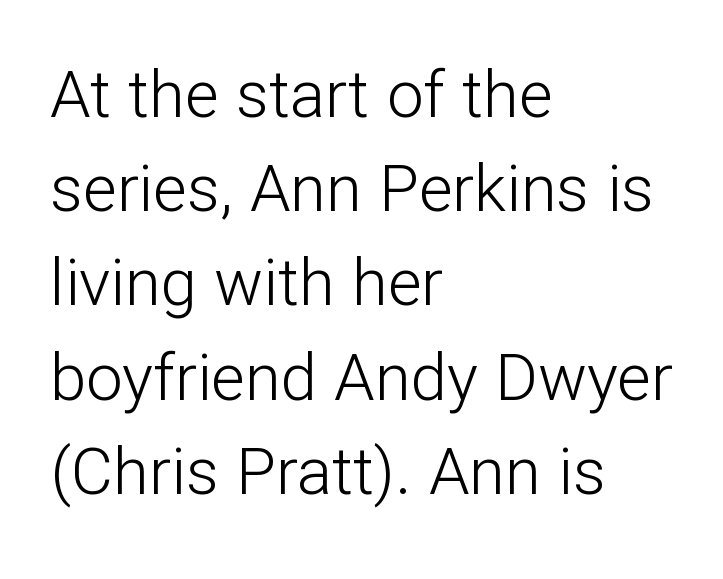
Q: Is the text bold? A: No.
Q: Is the text italic (slanted)? A: No, it is upright.
Q: Is the typeface a serif or a sans-serif typeface? A: Sans-serif.
Q: Is the text underlined? A: No.
Q: How is the paragraph aligned? A: Left-aligned.
Q: Is the spacing between letters normal or unusually wide? A: Normal.
Q: Is the spacing between lines tight, normal or loose? A: Normal.
Q: Width (condensed, normal, or wide)? A: Normal.
Q: Stroke contrast? A: Low.
Q: x-height? A: Medium.
Q: Monospaced? A: No.
